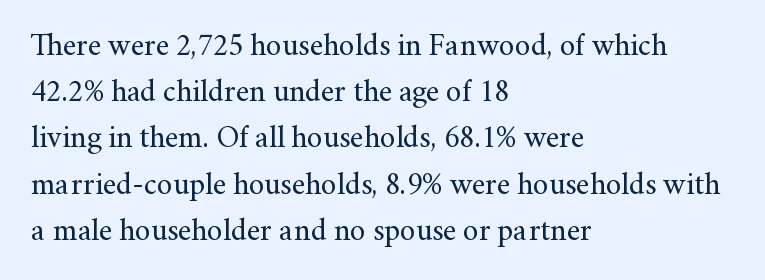
Classification — serif. Line spacing here is normal. These lines are rendered in a variable-pitch font. Quick note: underline off. The passage shown is not bold in any degree.
